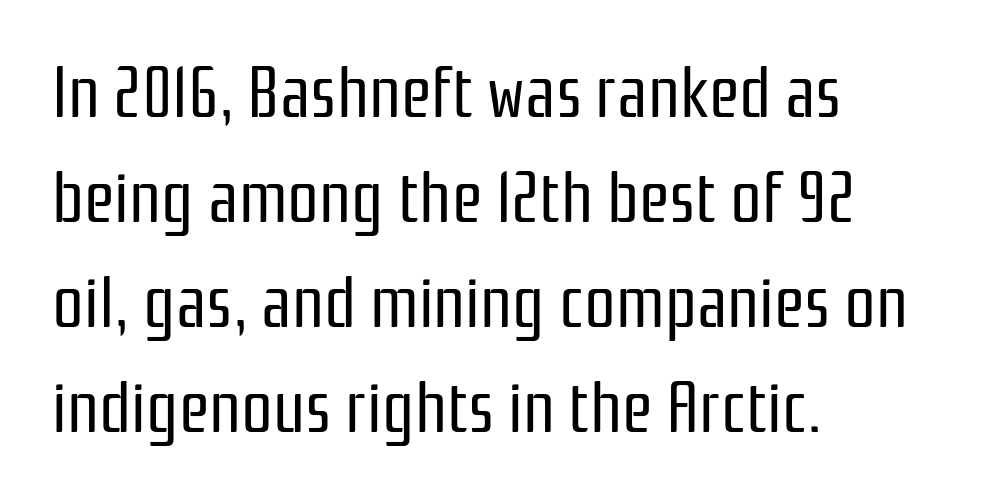
The image shows 70 px regular-weight, condensed sans-serif type, upright; set left-aligned, normal line spacing (1.5x), normal letter spacing, not underlined; low stroke contrast and a medium x-height.
